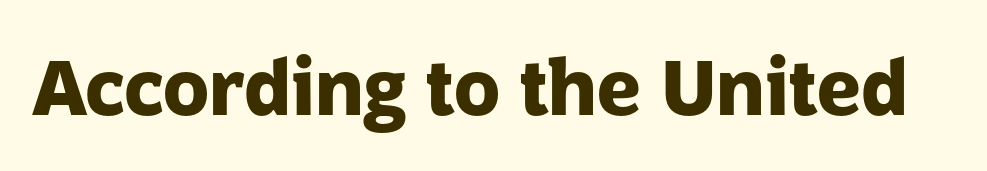
{"serif": "no", "italic": "no", "bold": "yes", "weight": "heavy", "width": "normal", "stroke_contrast": "low", "x_height": "medium", "monospaced": "no", "underline": "no", "letter_spacing": "normal", "letter_spacing_em": 0.0, "glyph_px": 76}
